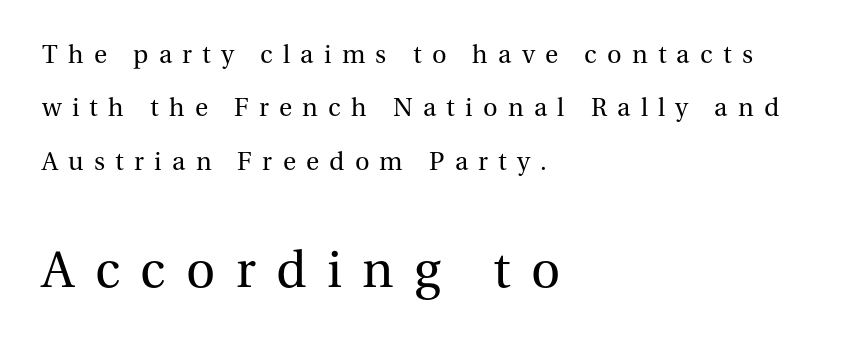
The space between consecutive lines is lavish. Each stroke keeps to a modest, everyday thickness or less. The letterforms stand isolated, each surrounded by extra space. Is this a sans? No — the strokes have serifs. If you squint, the bottom block still reads clearly — it's the larger of the two.
